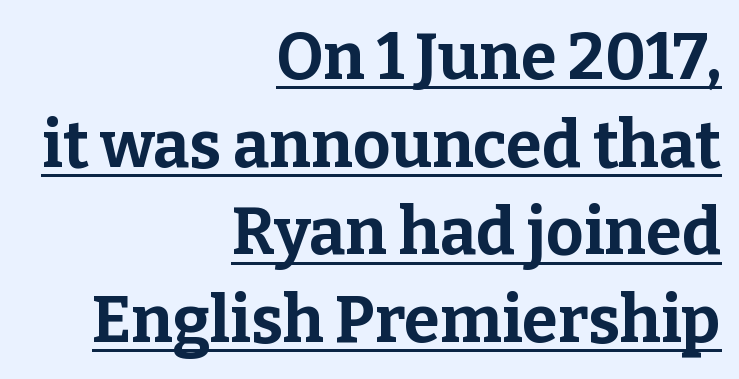
The image shows 65 px bold serif type, upright; set right-aligned, normal line spacing (1.35x), normal letter spacing, underlined; low stroke contrast and a medium x-height.
